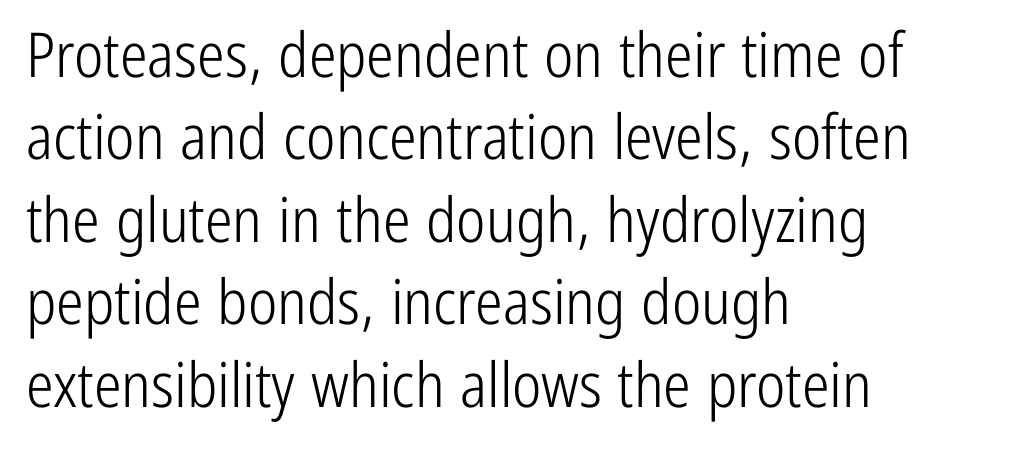
The image shows 62 px light, condensed sans-serif type, upright; set left-aligned, normal line spacing (1.33x), normal letter spacing, not underlined; low stroke contrast and a medium x-height.
